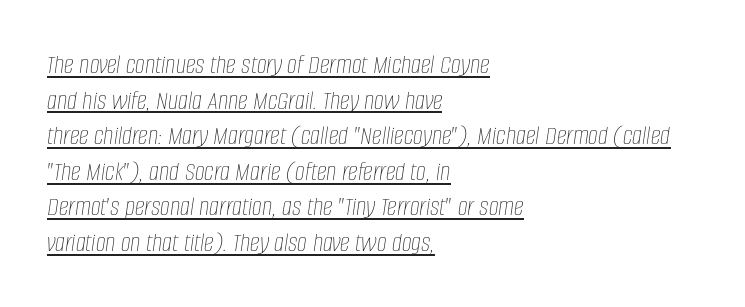
Regular leading. Default kerning and tracking; the words read as compact shapes. Stems and bowls with no extra thickness — not bold. You could not count columns in this text — the font is proportionally spaced. The specimen includes a rule beneath the text block's lines. Looking at the ascenders, they clearly lean.
